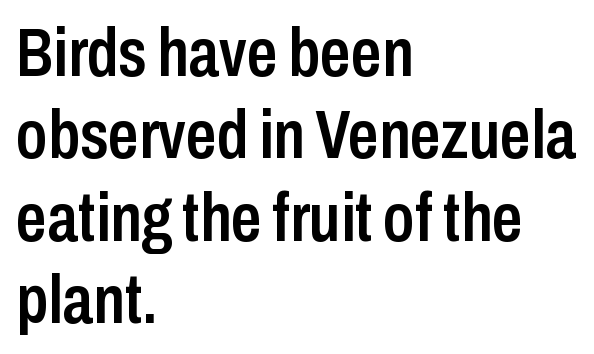
Q: Is the text bold? A: Semi-bold.
Q: Is the text italic (slanted)? A: No, it is upright.
Q: Is the typeface a serif or a sans-serif typeface? A: Sans-serif.
Q: Is the text underlined? A: No.
Q: How is the paragraph aligned? A: Left-aligned.
Q: Is the spacing between letters normal or unusually wide? A: Normal.
Q: Width (condensed, normal, or wide)? A: Condensed.
Q: Stroke contrast? A: Low.
Q: x-height? A: Medium.
Q: Monospaced? A: No.
